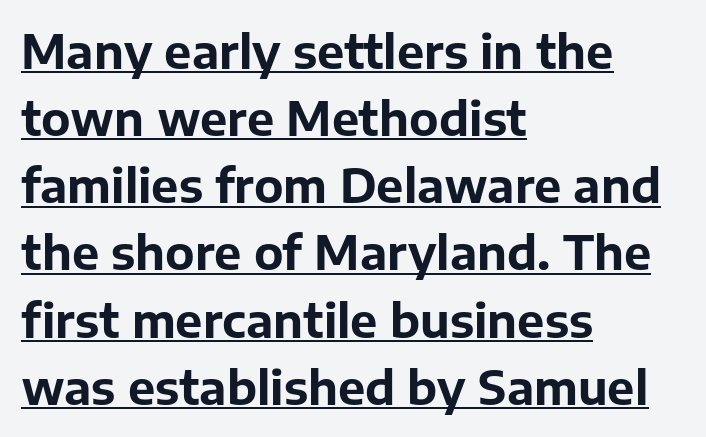
The image shows 46 px bold sans-serif type, upright; set left-aligned, normal line spacing (1.46x), normal letter spacing, underlined; low stroke contrast and a medium x-height.
